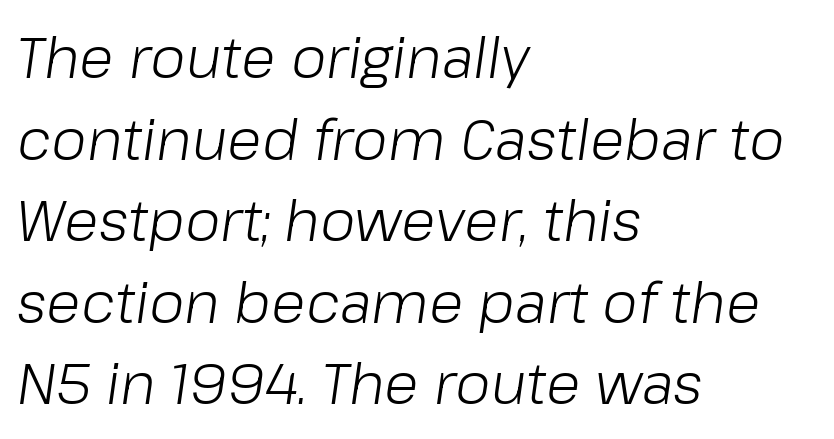
Q: Is the text bold? A: No.
Q: Is the text italic (slanted)? A: Yes, it leans right by about 8 degrees.
Q: Is the text underlined? A: No.
Q: How is the paragraph aligned? A: Left-aligned.
Q: Is the spacing between letters normal or unusually wide? A: Normal.
Q: Is the spacing between lines tight, normal or loose? A: Normal.
Q: Width (condensed, normal, or wide)? A: Normal.
Q: Stroke contrast? A: Low.
Q: x-height? A: Medium.
Q: Monospaced? A: No.
